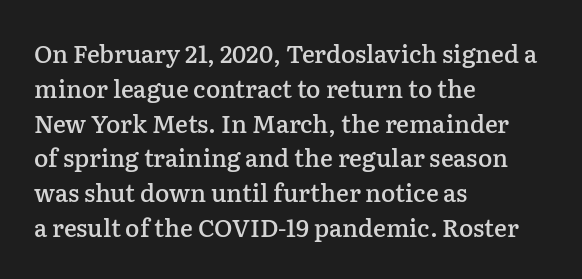
Notice how descenders clear the ascenders below comfortably — that's standard leading. It's the straight-up-and-down kind of type. Horizontally, the lines are justified to the leading edge only. Is the letter spacing exaggerated? No — it looks like the ordinary default. Semibold letterforms, between regular and bold.
